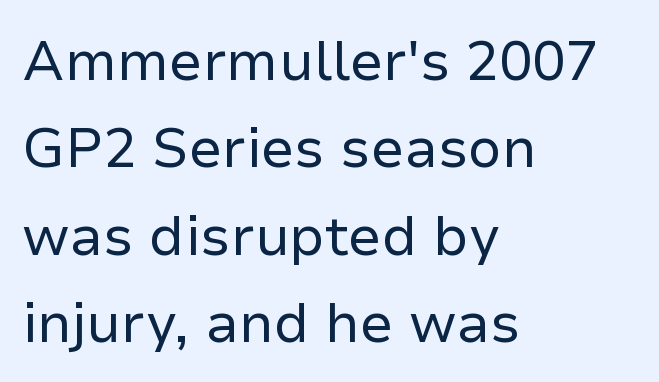
Q: Is the text bold? A: No.
Q: Is the text italic (slanted)? A: No, it is upright.
Q: Is the typeface a serif or a sans-serif typeface? A: Sans-serif.
Q: Is the text underlined? A: No.
Q: How is the paragraph aligned? A: Left-aligned.
Q: Is the spacing between letters normal or unusually wide? A: Normal.
Q: Is the spacing between lines tight, normal or loose? A: Normal.
Q: Width (condensed, normal, or wide)? A: Normal.
Q: Stroke contrast? A: Low.
Q: x-height? A: Medium.
Q: Monospaced? A: No.
